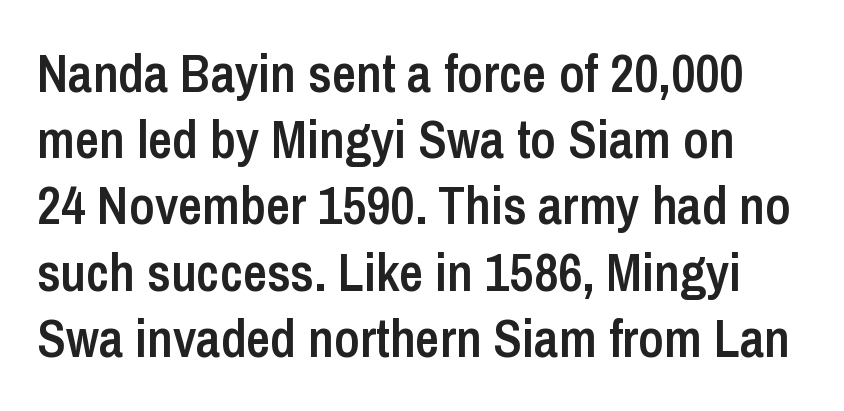
{"serif": "no", "italic": "no", "bold": "semi", "weight": "semibold", "width": "condensed", "stroke_contrast": "low", "x_height": "medium", "monospaced": "no", "underline": "no", "line_spacing": "normal", "line_spacing_ratio": 1.25, "letter_spacing": "normal", "letter_spacing_em": 0.0, "glyph_px": 53}
